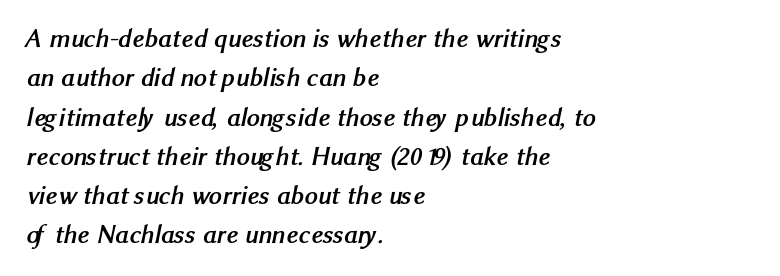
Q: Is the text bold? A: Yes.
Q: Is the text underlined? A: No.
Q: How is the paragraph aligned? A: Left-aligned.
Q: Is the spacing between letters normal or unusually wide? A: Normal.
Q: Is the spacing between lines tight, normal or loose? A: Normal.
